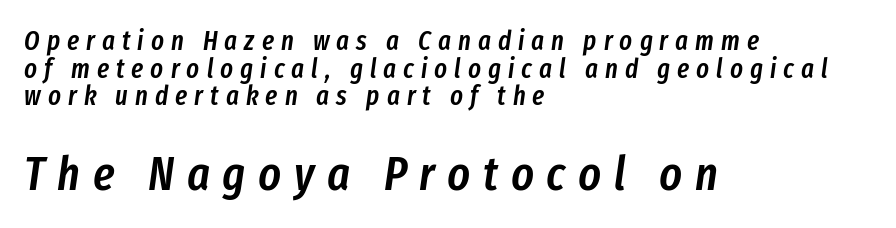
The image shows 48 px semibold, condensed type, italic (leaning right); set left-aligned, tight line spacing (1.02x), unusually wide letter spacing (+0.26 em), not underlined; the second (bottom) block is 1.78x larger; low stroke contrast and a medium x-height.
